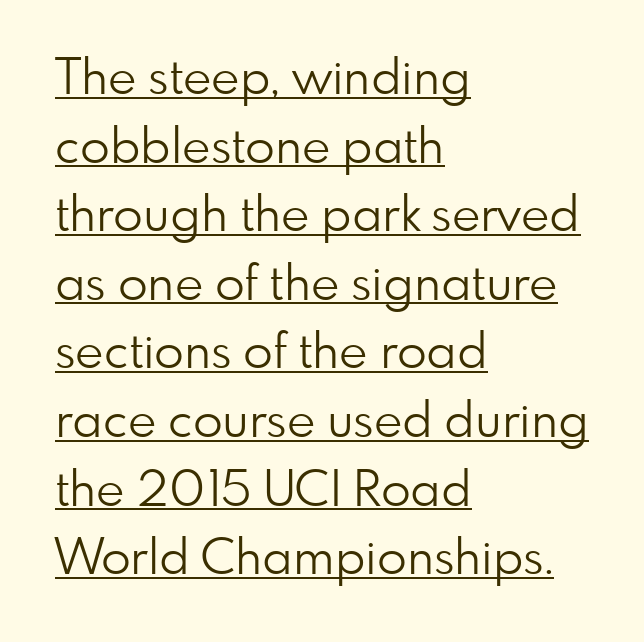
The image shows 49 px light sans-serif type, upright; set left-aligned, normal line spacing (1.4x), normal letter spacing, underlined; low stroke contrast and a small x-height.
